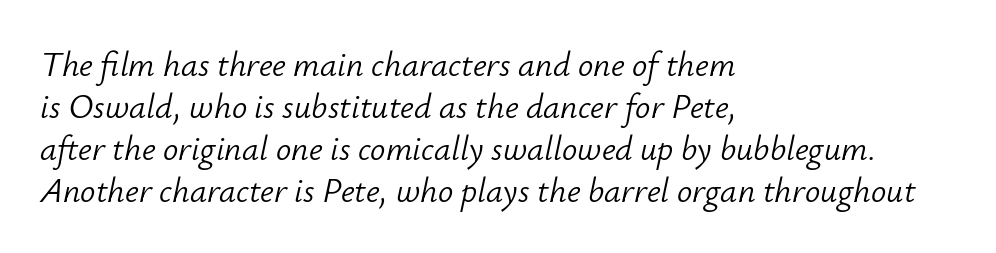
In terms of letterspacing, this is plain default setting. The rendering applies a slant to the glyphs. Weight: in the light-to-regular range. The paragraph has a hard left edge and a soft right edge. Check the space under the baseline: it is left empty.
